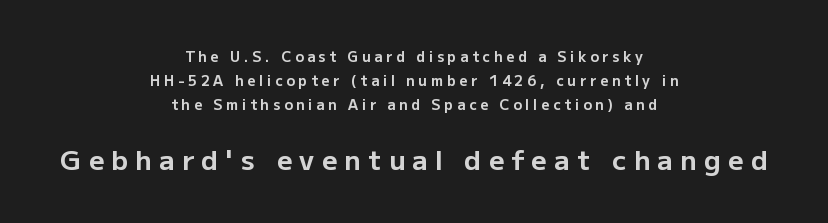
Q: Is the text bold? A: Yes.
Q: Is the text italic (slanted)? A: No, it is upright.
Q: Is the text underlined? A: No.
Q: How is the paragraph aligned? A: Centered.
Q: Is the spacing between letters normal or unusually wide? A: Unusually wide.
Q: Is the spacing between lines tight, normal or loose? A: Normal.
Q: Which block of text is set in a larger size, the first (top) or the second (bottom)? A: The second (bottom) one.
